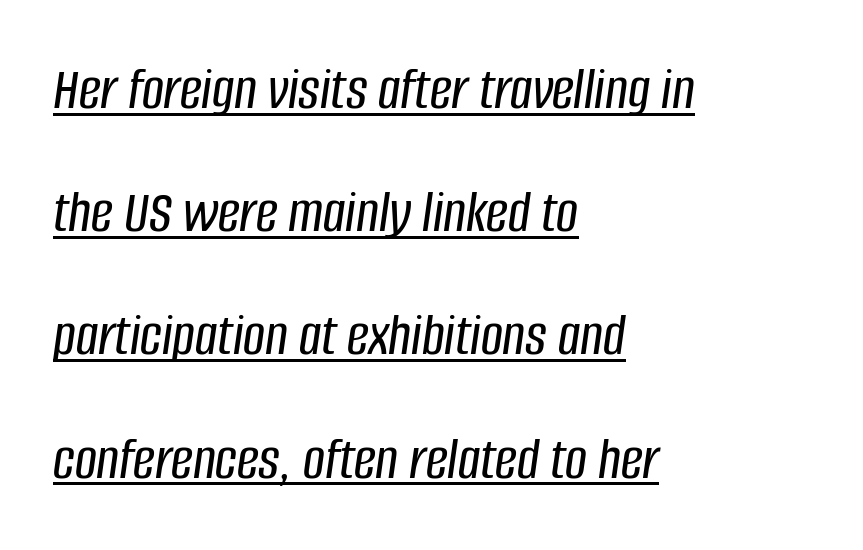
{"italic": "yes", "lean": "right", "slant_degrees": 8, "width": "condensed", "stroke_contrast": "low", "x_height": "large", "monospaced": "no", "underline": "yes", "align": "left", "line_spacing": "loose", "line_spacing_ratio": 2.02, "letter_spacing": "normal", "letter_spacing_em": 0.0, "glyph_px": 61}
